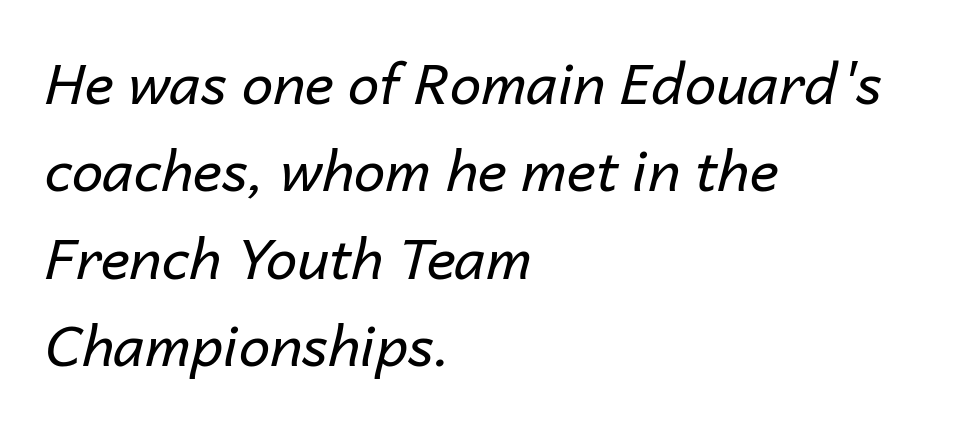
Vertical stems look standard width or narrower in stroke. The rag falls on the right side of this text block. Here the designer chose a conventional face with non-uniform glyph widths. Notice how the stems are inclined rather than vertical — that's the hallmark of italics. The line texture is even and compact thanks to regular tracking. Evenly set lines give the paragraph a standard silhouette.
